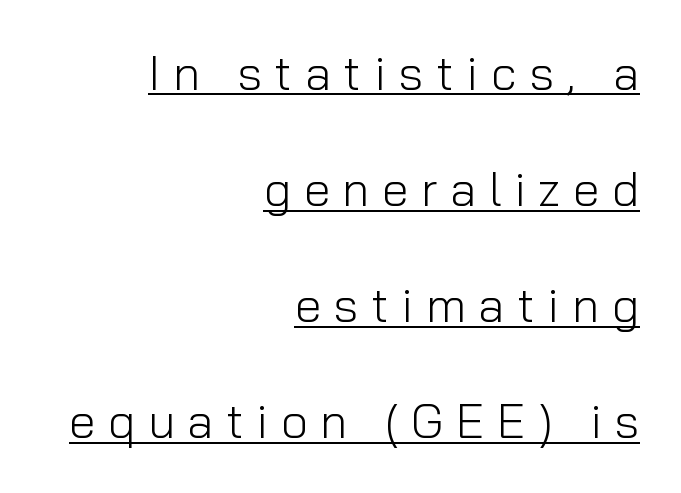
{"serif": "no", "italic": "no", "bold": "no", "weight": "light", "width": "normal", "stroke_contrast": "low", "x_height": "medium", "monospaced": "no", "underline": "yes", "align": "right", "line_spacing": "loose", "line_spacing_ratio": 2.42, "letter_spacing": "wide", "letter_spacing_em": 0.26, "glyph_px": 48}
